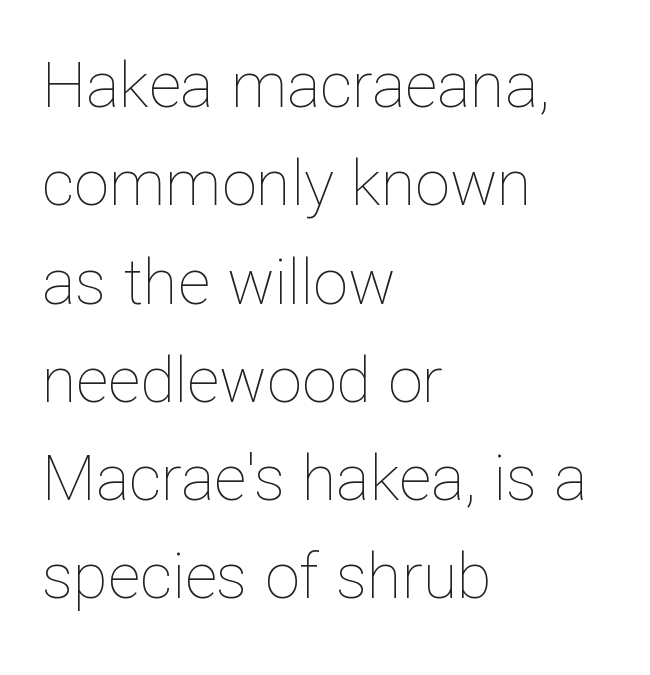
{"italic": "no", "bold": "no", "weight": "thin", "width": "normal", "stroke_contrast": "low", "x_height": "medium", "monospaced": "no", "underline": "no", "align": "left", "line_spacing": "normal", "line_spacing_ratio": 1.56, "letter_spacing": "normal", "letter_spacing_em": 0.0, "glyph_px": 63}
